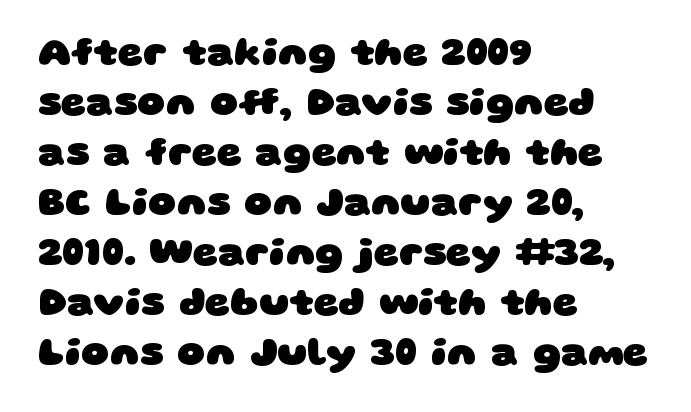
{"serif": "no", "bold": "yes", "weight": "heavy", "width": "wide", "stroke_contrast": "low", "x_height": "large", "monospaced": "no", "underline": "no", "align": "left", "line_spacing": "normal", "line_spacing_ratio": 1.28, "letter_spacing": "normal", "letter_spacing_em": 0.0, "glyph_px": 39}
